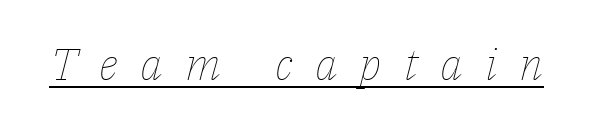
Designer's note — italics engaged. This rendering widens character spacing well past its baseline value. Here the designer chose a conventional face with non-uniform glyph widths. The face looks like a standard text weight, possibly lighter. Underlining? Definitely there.
